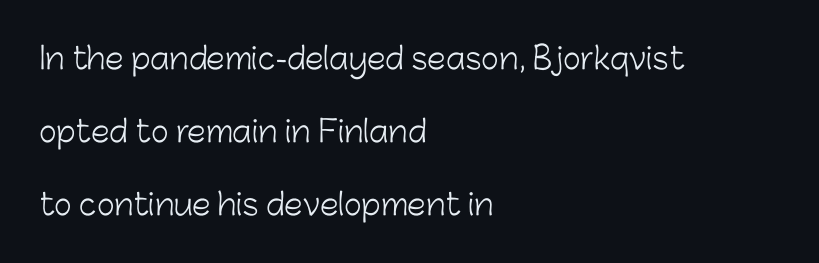
The image shows 30 px light sans-serif type, upright; set left-aligned, loose line spacing (2.44x), normal letter spacing, not underlined; low stroke contrast and a medium x-height.
